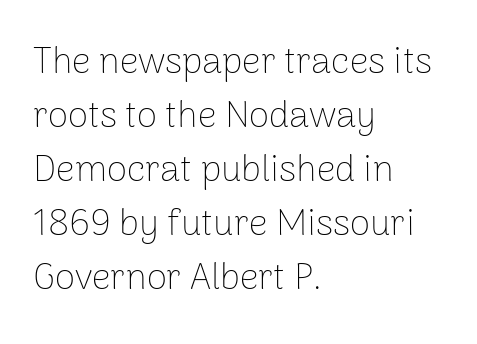
{"serif": "no", "italic": "no", "bold": "no", "weight": "thin", "width": "normal", "stroke_contrast": "low", "x_height": "medium", "monospaced": "no", "underline": "no", "align": "left", "line_spacing": "normal", "line_spacing_ratio": 1.46, "letter_spacing": "normal", "letter_spacing_em": 0.0, "glyph_px": 37}
